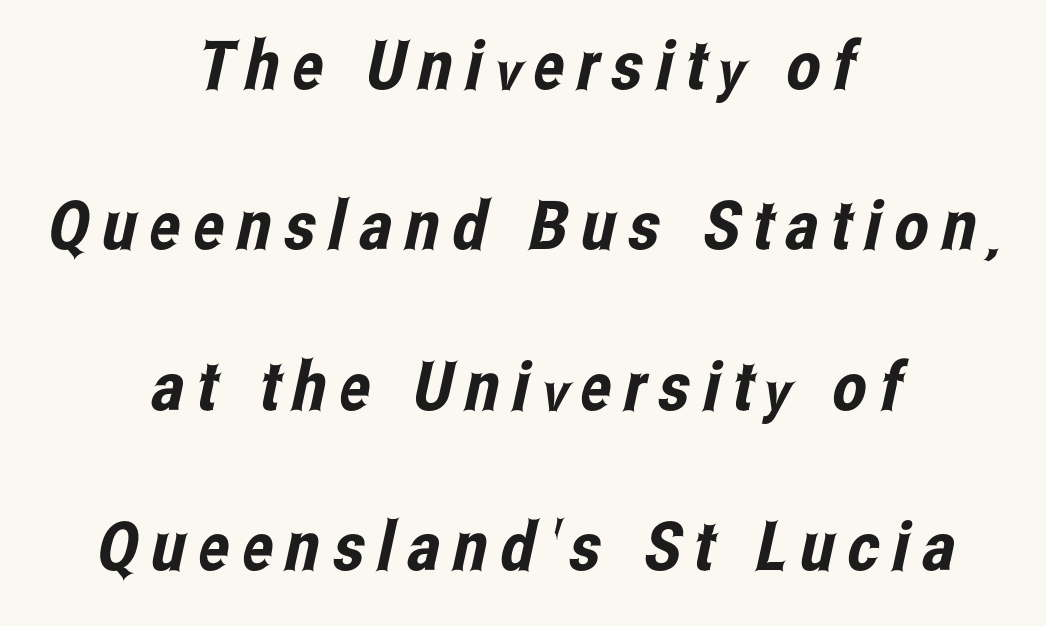
Nothing sits at the stroke ends, so this counts as sans-serif. Varying glyph widths throughout — classic text-font behaviour. This rendering uses center alignment, leaving both contours irregular but symmetric. If you measured baseline to baseline, you'd find a long distance.
